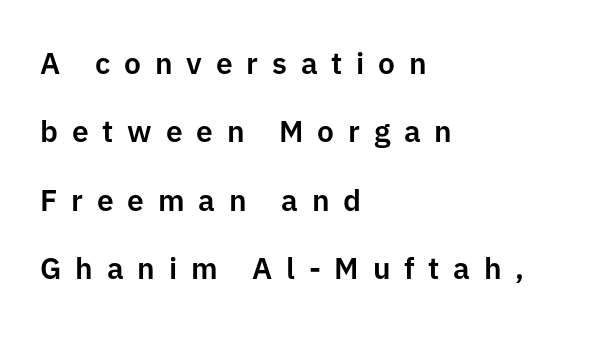
{"serif": "no", "italic": "no", "width": "normal", "stroke_contrast": "low", "x_height": "medium", "monospaced": "no", "underline": "no", "align": "left", "line_spacing": "loose", "line_spacing_ratio": 2.28, "letter_spacing": "wide", "letter_spacing_em": 0.46, "glyph_px": 30}
